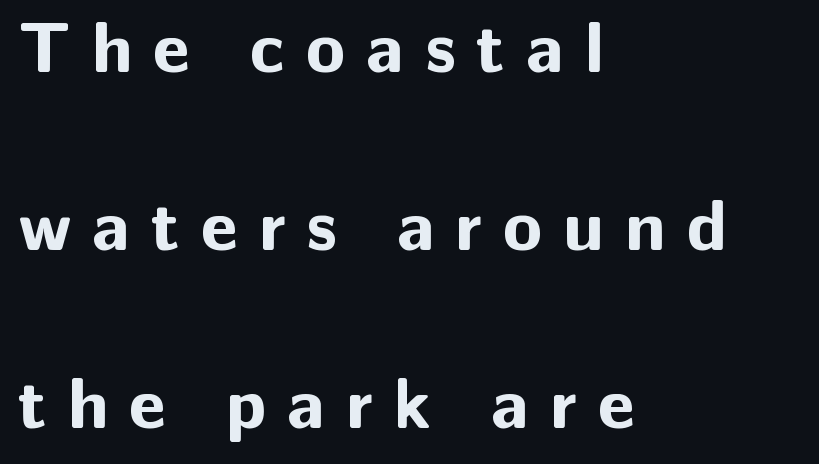
{"serif": "no", "italic": "no", "bold": "yes", "weight": "bold", "width": "normal", "stroke_contrast": "low", "x_height": "medium", "monospaced": "no", "underline": "no", "align": "left", "line_spacing": "loose", "line_spacing_ratio": 2.47, "letter_spacing": "wide", "letter_spacing_em": 0.29, "glyph_px": 72}
